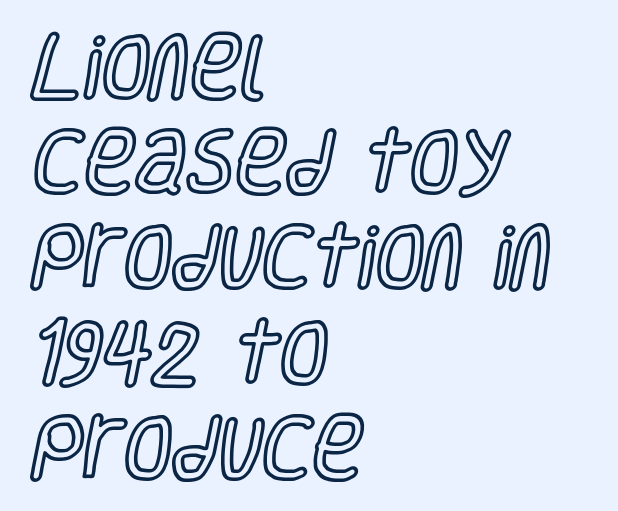
Here the glyphs are tracked normally, forming tight word shapes. Horizontal alignment here is leftward, the default for most running prose. Looks like regular typesetting: each glyph gets only the width it needs.
